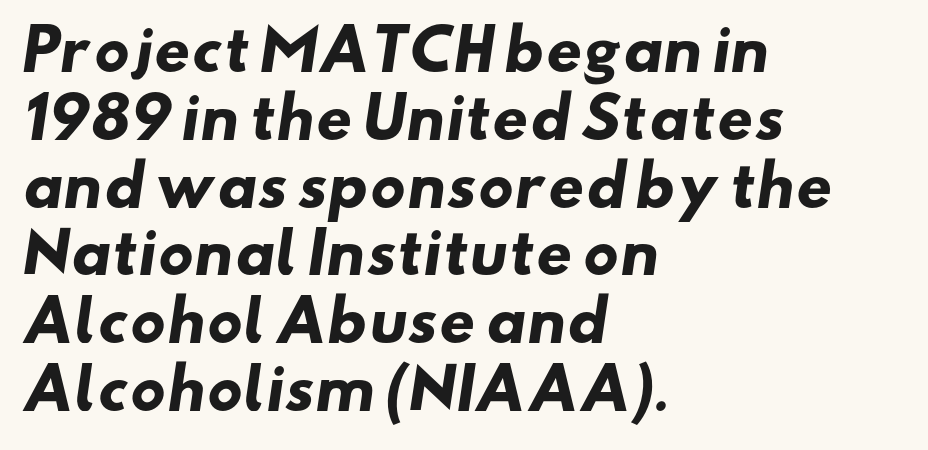
{"serif": "no", "bold": "yes", "weight": "heavy", "width": "wide", "stroke_contrast": "low", "x_height": "small", "monospaced": "no", "underline": "no", "align": "left", "line_spacing_ratio": 1.21, "letter_spacing": "normal", "letter_spacing_em": 0.0, "glyph_px": 56}
